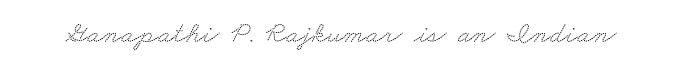
{"serif": "yes", "width": "wide", "stroke_contrast": "medium", "x_height": "small", "monospaced": "no", "underline": "no", "letter_spacing": "normal", "letter_spacing_em": 0.0, "glyph_px": 30}
